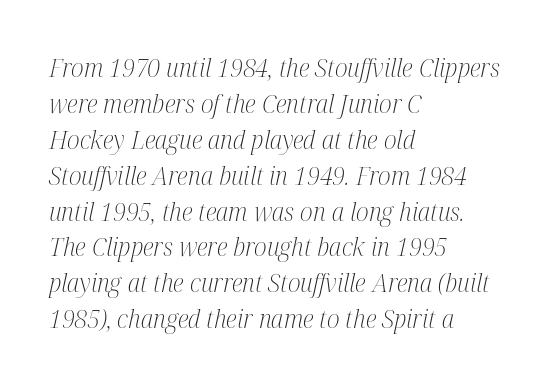
{"italic": "yes", "lean": "right", "slant_degrees": 12, "bold": "no", "underline": "no", "align": "left", "line_spacing": "normal", "line_spacing_ratio": 1.38, "letter_spacing": "normal", "letter_spacing_em": 0.0, "glyph_px": 26}
